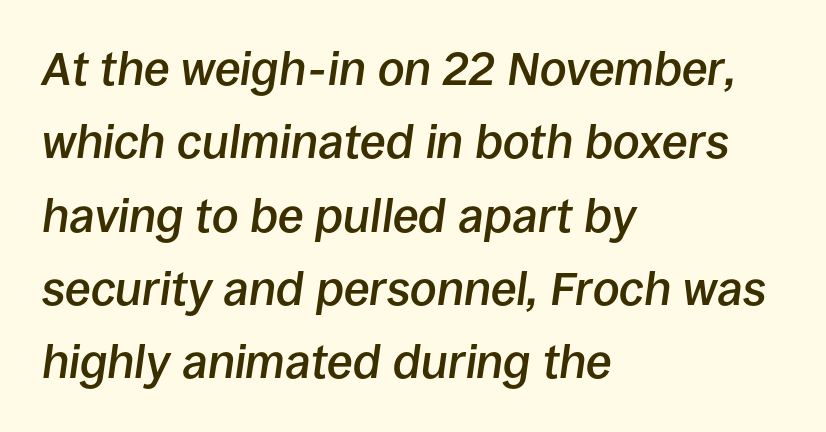
Q: Is the text bold? A: Semi-bold.
Q: Is the text italic (slanted)? A: Yes, it leans right by about 8 degrees.
Q: Is the text underlined? A: No.
Q: How is the paragraph aligned? A: Left-aligned.
Q: Is the spacing between letters normal or unusually wide? A: Normal.
Q: Is the spacing between lines tight, normal or loose? A: Normal.
Q: Width (condensed, normal, or wide)? A: Normal.
Q: Stroke contrast? A: Low.
Q: x-height? A: Large.
Q: Monospaced? A: No.
